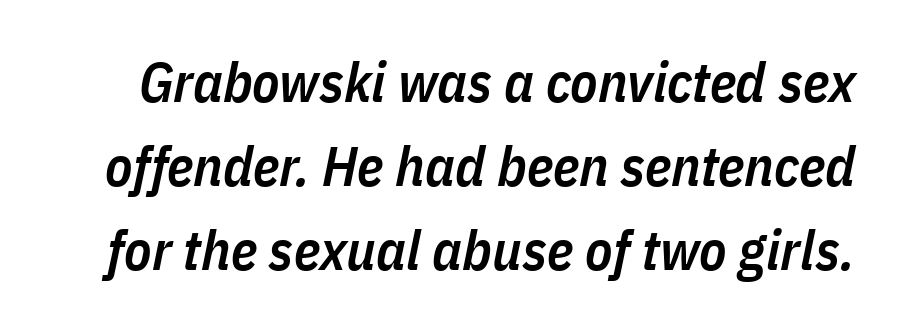
{"italic": "yes", "lean": "right", "slant_degrees": 11, "bold": "semi", "weight": "semibold", "width": "condensed", "stroke_contrast": "low", "x_height": "medium", "monospaced": "no", "underline": "no", "line_spacing": "normal", "line_spacing_ratio": 1.5, "letter_spacing": "normal", "letter_spacing_em": 0.0, "glyph_px": 56}
